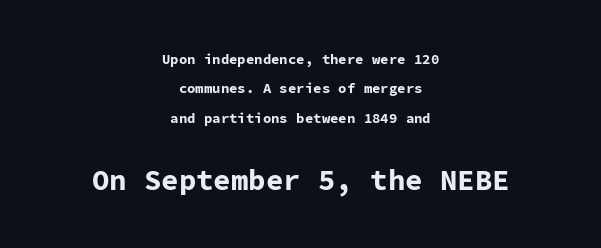
Think of a typewriter: that constant character pitch is what you see here. A clean baseline with only descenders dipping below it. Words appear dense and cohesive because spacing is normal. The passage shown is typeset with a sans-serif family. In this sample the second text group is rendered at the bigger scale.
